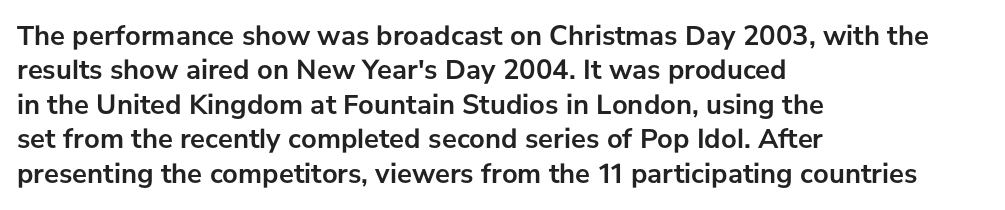
Q: Is the text bold? A: Yes.
Q: Is the text italic (slanted)? A: No, it is upright.
Q: Is the typeface a serif or a sans-serif typeface? A: Sans-serif.
Q: Is the text underlined? A: No.
Q: How is the paragraph aligned? A: Left-aligned.
Q: Is the spacing between letters normal or unusually wide? A: Normal.
Q: Width (condensed, normal, or wide)? A: Normal.
Q: Stroke contrast? A: Low.
Q: x-height? A: Medium.
Q: Monospaced? A: No.
